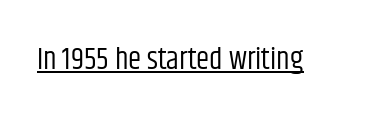
Does a line run under the words? Yes, clearly. Note the varied advance widths — an 'i' is clearly narrower than an 'm'. Examine the stroke ends and you'll find no serifs. Standard letterfit; no display-style spreading of the glyphs.
